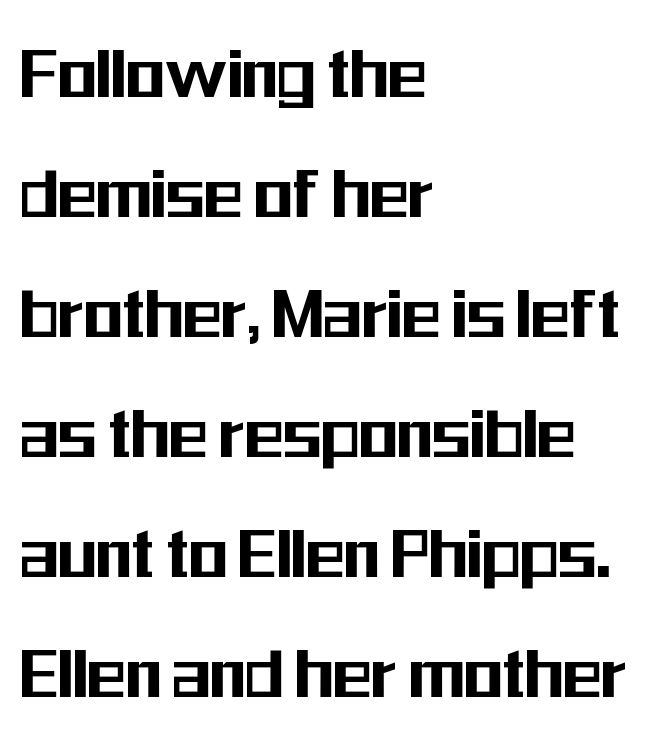
{"serif": "no", "italic": "no", "width": "condensed", "stroke_contrast": "medium", "x_height": "medium", "monospaced": "no", "underline": "no", "align": "left", "line_spacing": "normal", "line_spacing_ratio": 1.5, "letter_spacing": "normal", "letter_spacing_em": 0.0, "glyph_px": 80}
